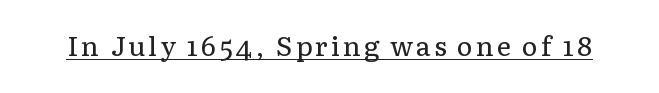
The image shows 27 px text type, upright; set underlined.
